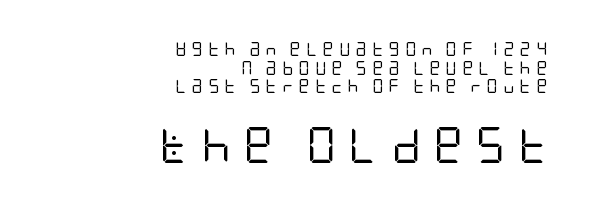
Underline: absent. Notice how the stems are strictly vertical — no italics here. I'd call this a sans setting — the letters go barefoot. The line texture is sparse and dotted thanks to wide tracking. No heavy texture on the line: the type isn't bold. Visually, the bottom section dominates because its glyphs are scaled up.
